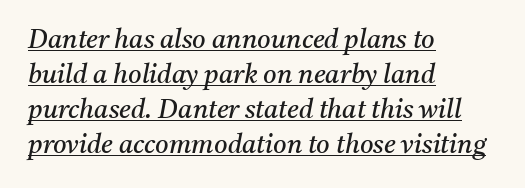
Q: Is the text bold? A: No.
Q: Is the text italic (slanted)? A: Yes, it leans right by about 11 degrees.
Q: Is the text underlined? A: Yes.
Q: How is the paragraph aligned? A: Left-aligned.
Q: Is the spacing between letters normal or unusually wide? A: Normal.
Q: Is the spacing between lines tight, normal or loose? A: Normal.
